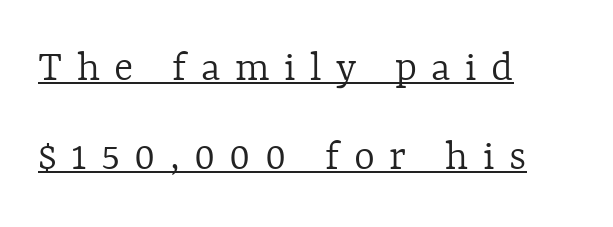
{"italic": "no", "bold": "no", "weight": "light", "width": "normal", "x_height": "medium", "monospaced": "no", "underline": "yes", "align": "left", "line_spacing": "loose", "line_spacing_ratio": 1.97, "letter_spacing": "wide", "letter_spacing_em": 0.32, "glyph_px": 45}
